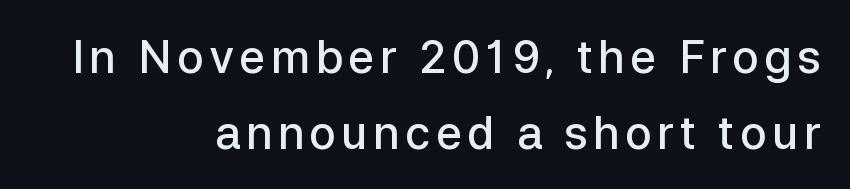
The image shows 45 px semibold sans-serif type, upright; set right-aligned, normal line spacing (1.68x), not underlined; low stroke contrast and a medium x-height.
